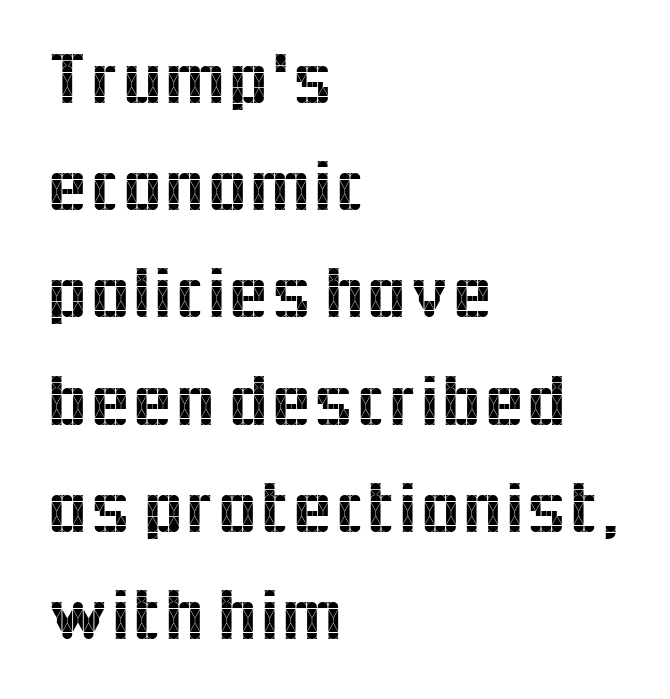
The image shows 75 px sans-serif type, upright; set left-aligned, normal line spacing (1.43x), normal letter spacing, not underlined; a medium x-height.
